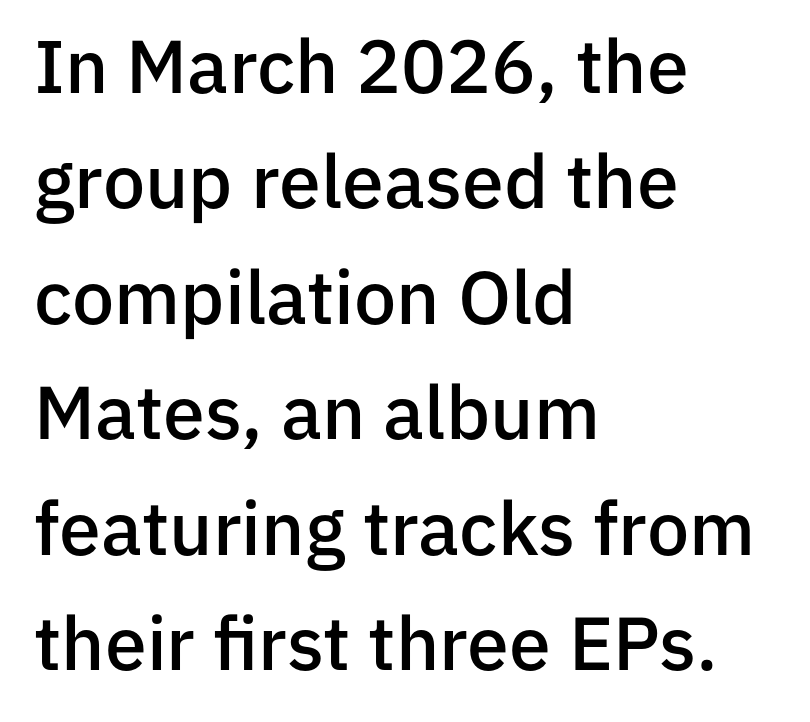
Students, this is semibold: more ink than regular, less than bold. What kind of face is this? One without serifs — a sans. The face used here is proportionally spaced, like ordinary book or web type. Quick note: not italic, upright. In terms of letterspacing, this is plain default setting.
